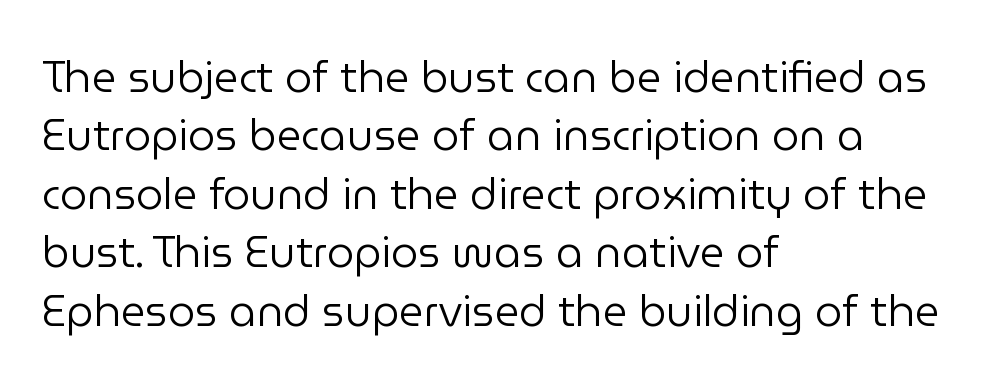
The image shows 43 px regular-weight sans-serif type, upright; set left-aligned, normal line spacing (1.36x), normal letter spacing, not underlined; low stroke contrast and a medium x-height.
